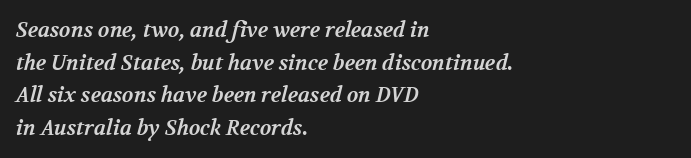
The image shows 21 px bold type; set left-aligned, normal line spacing (1.55x), normal letter spacing, not underlined.
